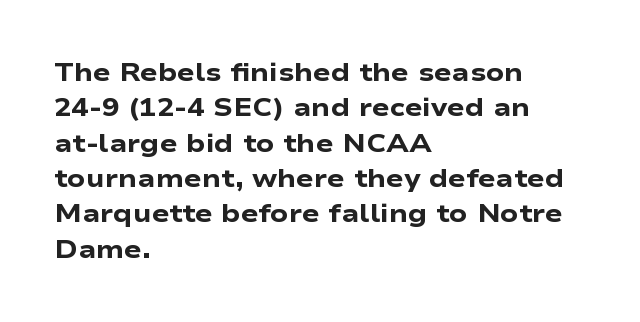
{"italic": "no", "bold": "yes", "underline": "no", "align": "left", "line_spacing": "normal", "line_spacing_ratio": 1.36, "letter_spacing": "normal", "letter_spacing_em": 0.0, "glyph_px": 26}
